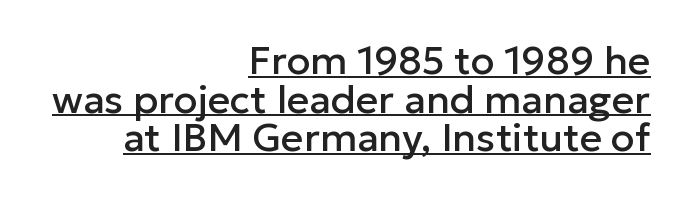
The image shows 39 px sans-serif type, upright; set right-aligned, tight line spacing (0.99x), normal letter spacing, underlined; low stroke contrast and a medium x-height.
